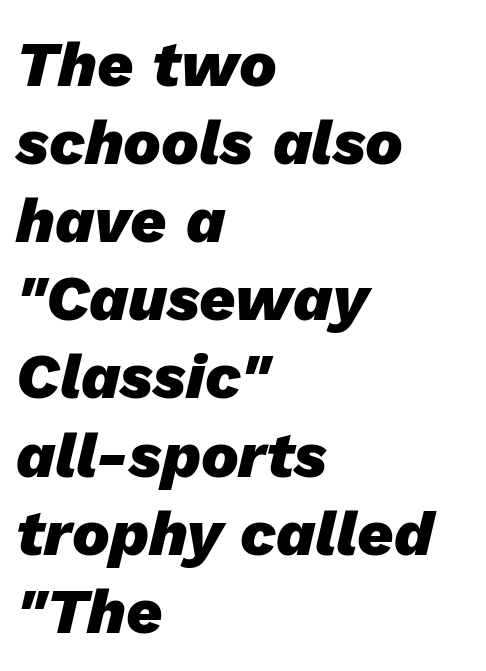
{"italic": "yes", "lean": "right", "slant_degrees": 13, "bold": "yes", "weight": "heavy", "width": "normal", "stroke_contrast": "low", "x_height": "medium", "monospaced": "no", "underline": "no", "align": "left", "line_spacing_ratio": 1.24, "letter_spacing": "normal", "letter_spacing_em": 0.0, "glyph_px": 63}
